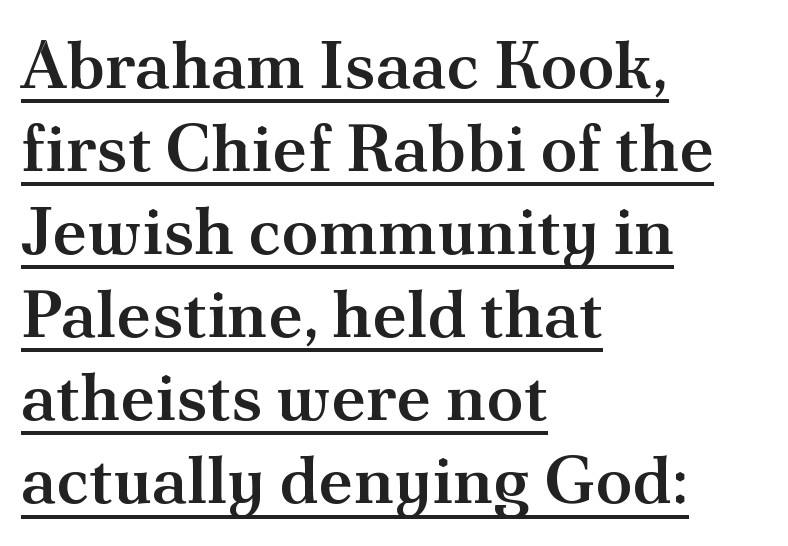
{"serif": "yes", "italic": "no", "bold": "semi", "weight": "semibold", "width": "normal", "stroke_contrast": "medium", "x_height": "small", "monospaced": "no", "underline": "yes", "align": "left", "line_spacing_ratio": 1.24, "letter_spacing": "normal", "letter_spacing_em": 0.0, "glyph_px": 67}
